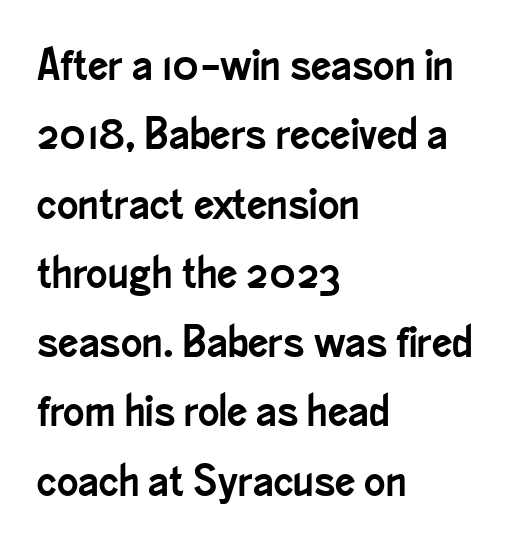
The image shows 45 px condensed sans-serif type, upright; set left-aligned, normal line spacing (1.54x), normal letter spacing, not underlined; low stroke contrast and a small x-height.
